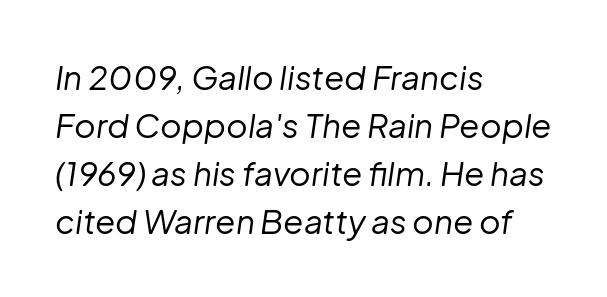
Q: Is the text bold? A: No.
Q: Is the text italic (slanted)? A: Yes, it leans right by about 8 degrees.
Q: Is the text underlined? A: No.
Q: How is the paragraph aligned? A: Left-aligned.
Q: Is the spacing between letters normal or unusually wide? A: Normal.
Q: Is the spacing between lines tight, normal or loose? A: Normal.
Q: Width (condensed, normal, or wide)? A: Normal.
Q: Stroke contrast? A: Low.
Q: x-height? A: Medium.
Q: Monospaced? A: No.
